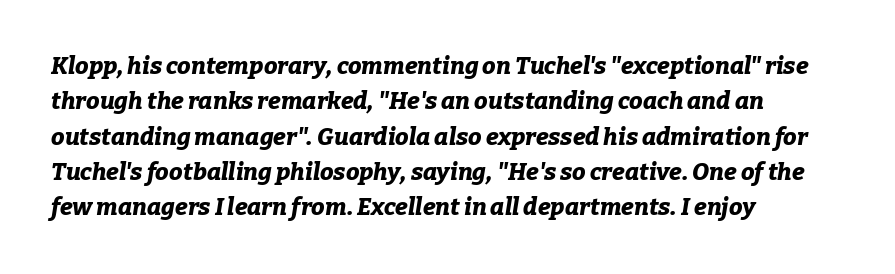
Tracking here is standard; glyphs follow each other at the usual distance. These words are printed bold, with thick strokes throughout. Descenders hang freely into open space. Looking at the ascenders, they clearly lean. Casual observation: everything's shoved over to the left. Horizontal bands of white between lines are of average thickness.
